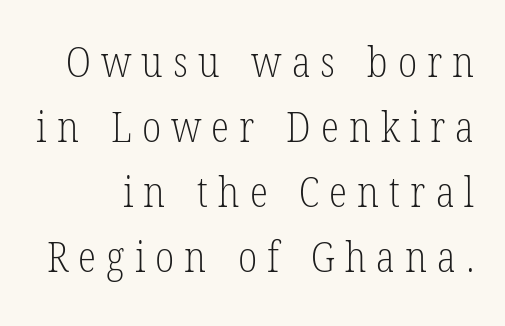
Q: Is the text bold? A: No.
Q: Is the text italic (slanted)? A: No, it is upright.
Q: Is the typeface a serif or a sans-serif typeface? A: Serif.
Q: Is the text underlined? A: No.
Q: Is the spacing between letters normal or unusually wide? A: Unusually wide.
Q: Is the spacing between lines tight, normal or loose? A: Normal.
Q: Width (condensed, normal, or wide)? A: Condensed.
Q: Stroke contrast? A: Low.
Q: x-height? A: Medium.
Q: Monospaced? A: No.
